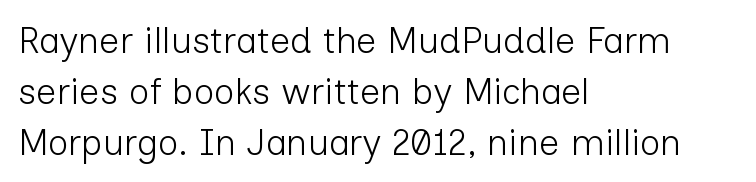
Q: Is the text bold? A: No.
Q: Is the text italic (slanted)? A: No, it is upright.
Q: Is the typeface a serif or a sans-serif typeface? A: Sans-serif.
Q: Is the text underlined? A: No.
Q: How is the paragraph aligned? A: Left-aligned.
Q: Is the spacing between letters normal or unusually wide? A: Normal.
Q: Is the spacing between lines tight, normal or loose? A: Normal.
Q: Width (condensed, normal, or wide)? A: Normal.
Q: Stroke contrast? A: Low.
Q: x-height? A: Medium.
Q: Monospaced? A: No.
